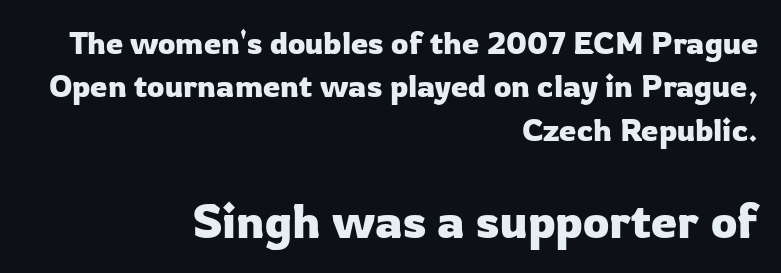
The image shows 47 px sans-serif type, upright; set right-aligned, normal line spacing (1.4x), normal letter spacing, not underlined; the second (bottom) block is 1.52x larger; low stroke contrast and a medium x-height.
